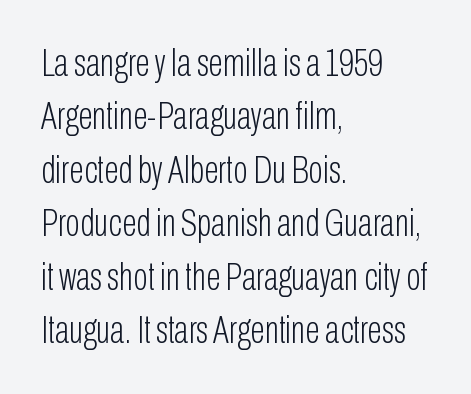
Ordinary non-slanted type is in use. Letterform terminals end flat and unadorned throughout the passage. You could call the tracking neutral — neither tight nor loose. Underlining? Definitely not there. Left-aligned paragraph, ragged on the right. The face used here is proportionally spaced, like ordinary book or web type.
